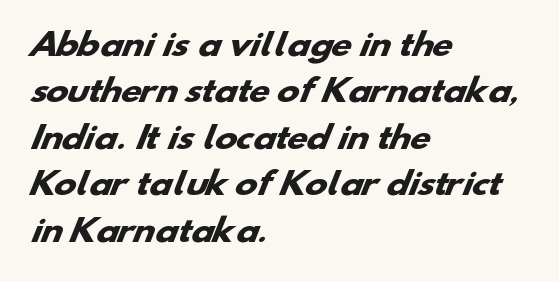
The image shows 30 px heavy, wide sans-serif type; set left-aligned, normal line spacing (1.55x), normal letter spacing, not underlined; low stroke contrast and a small x-height.
